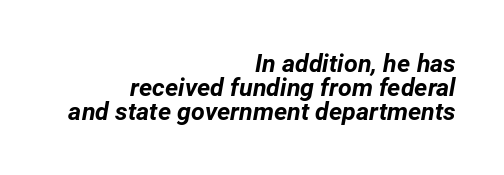
Q: Is the text bold? A: Yes.
Q: Is the text italic (slanted)? A: Yes, it leans right by about 12 degrees.
Q: Is the text underlined? A: No.
Q: How is the paragraph aligned? A: Right-aligned.
Q: Is the spacing between letters normal or unusually wide? A: Normal.
Q: Is the spacing between lines tight, normal or loose? A: Tight.
